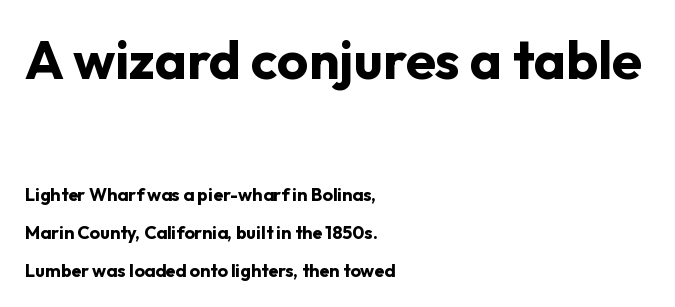
{"serif": "no", "italic": "no", "bold": "yes", "weight": "bold", "width": "normal", "stroke_contrast": "low", "x_height": "medium", "monospaced": "no", "underline": "no", "align": "left", "line_spacing": "loose", "line_spacing_ratio": 2.12, "letter_spacing": "normal", "letter_spacing_em": 0.0, "larger_block": "first", "size_ratio": 3.0, "glyph_px": 54}
